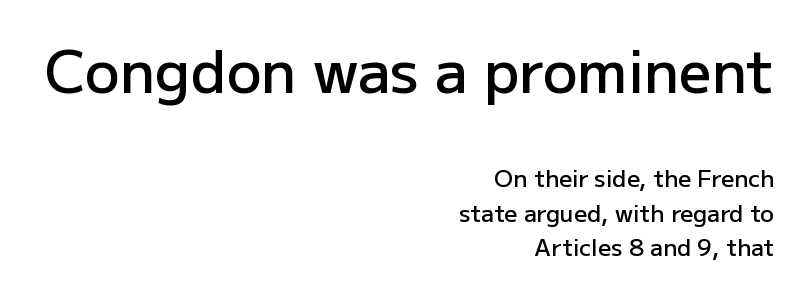
{"serif": "no", "italic": "no", "bold": "semi", "weight": "semibold", "width": "normal", "stroke_contrast": "low", "x_height": "medium", "monospaced": "no", "underline": "no", "align": "right", "line_spacing": "normal", "line_spacing_ratio": 1.52, "letter_spacing": "normal", "letter_spacing_em": 0.0, "larger_block": "first", "size_ratio": 2.52, "glyph_px": 58}
